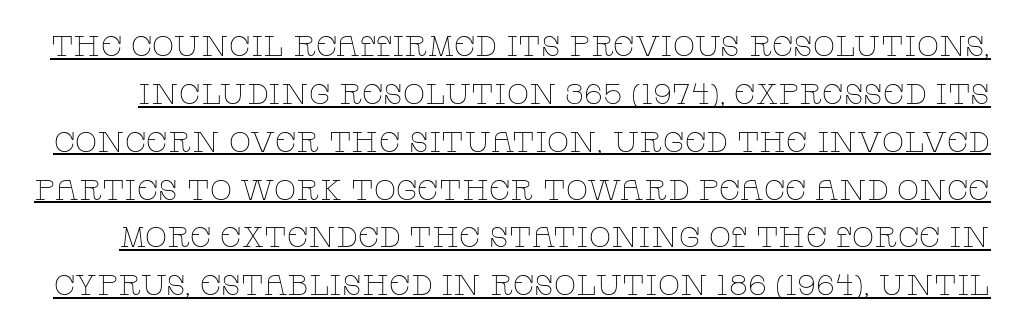
{"serif": "yes", "italic": "no", "bold": "no", "weight": "thin", "width": "wide", "stroke_contrast": "low", "x_height": "large", "monospaced": "no", "underline": "yes", "line_spacing": "normal", "line_spacing_ratio": 1.65, "letter_spacing": "normal", "letter_spacing_em": 0.0, "glyph_px": 29}
